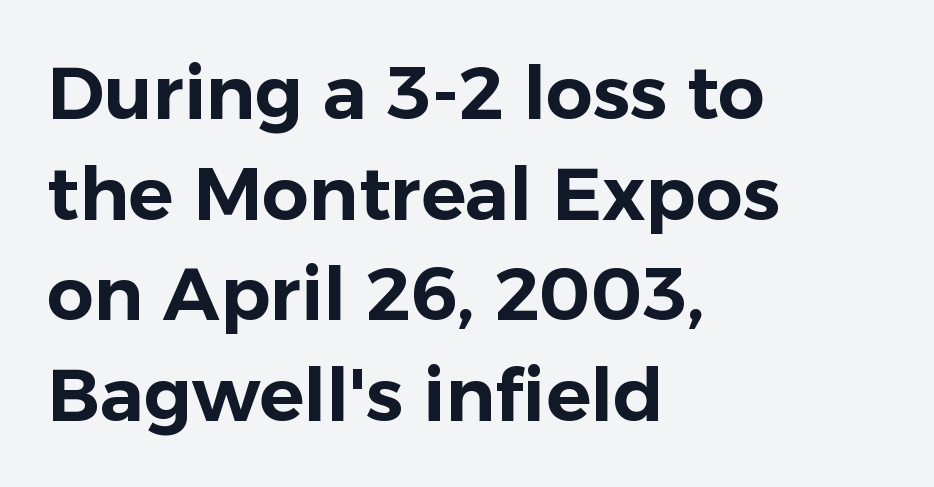
Q: Is the text italic (slanted)? A: No, it is upright.
Q: Is the typeface a serif or a sans-serif typeface? A: Sans-serif.
Q: Is the text underlined? A: No.
Q: How is the paragraph aligned? A: Left-aligned.
Q: Is the spacing between letters normal or unusually wide? A: Normal.
Q: Is the spacing between lines tight, normal or loose? A: Normal.
Q: Width (condensed, normal, or wide)? A: Normal.
Q: Stroke contrast? A: Low.
Q: x-height? A: Medium.
Q: Monospaced? A: No.
